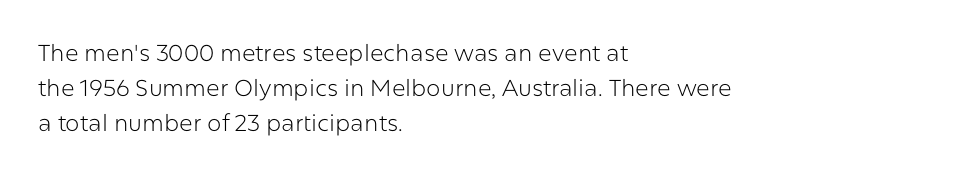
{"italic": "no", "bold": "no", "underline": "no", "align": "left", "line_spacing": "normal", "line_spacing_ratio": 1.53, "letter_spacing": "normal", "letter_spacing_em": 0.0, "glyph_px": 23}
